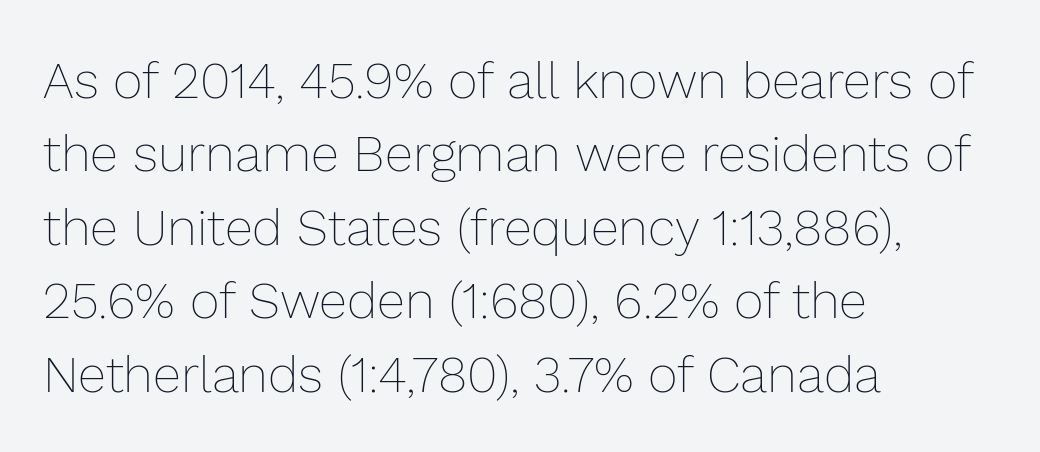
Is there any slant? The stems are plumb. Short note: letters normally spaced. This sample is left-justified, so line endings fall wherever the words run out. The typeface has the unassuming heft of standard copy or less. Varying glyph widths throughout — classic text-font behaviour. These lines sit exactly where default settings would place them.
